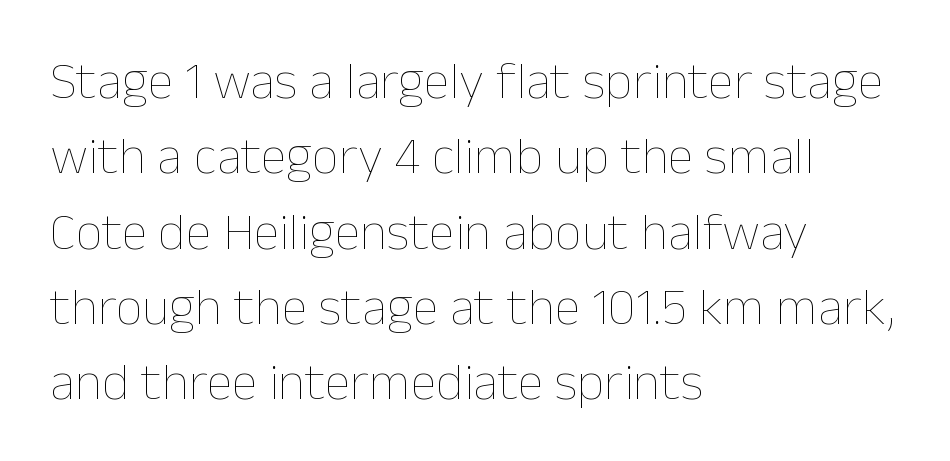
The image shows 53 px thin type, upright; set left-aligned, normal line spacing (1.42x), normal letter spacing, not underlined; low stroke contrast and a medium x-height.
